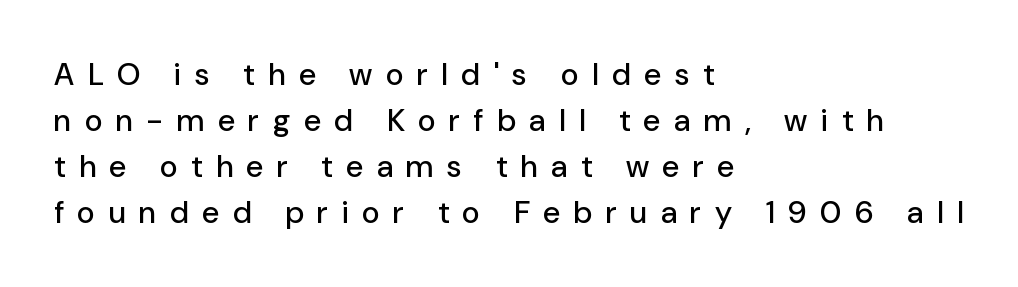
{"serif": "no", "italic": "no", "width": "normal", "stroke_contrast": "low", "x_height": "medium", "monospaced": "no", "underline": "no", "align": "left", "line_spacing": "normal", "line_spacing_ratio": 1.48, "letter_spacing": "wide", "letter_spacing_em": 0.44, "glyph_px": 31}
